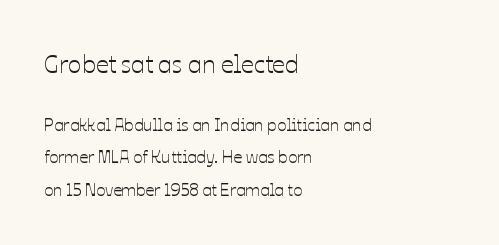
{"italic": "no", "underline": "no", "align": "left", "line_spacing_ratio": 1.89, "letter_spacing": "normal", "letter_spacing_em": 0.0, "larger_block": "first", "size_ratio": 1.47, "glyph_px": 25}
